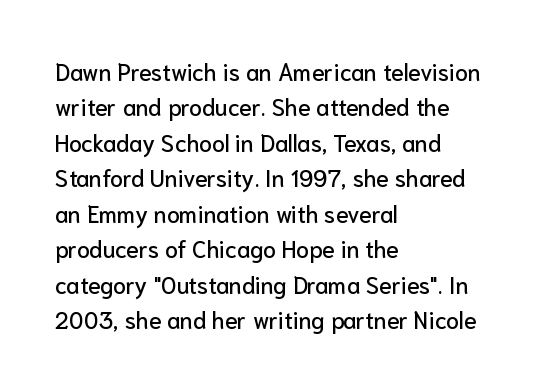
The image shows 23 px text type, upright; set left-aligned, normal line spacing (1.54x), normal letter spacing, not underlined.
